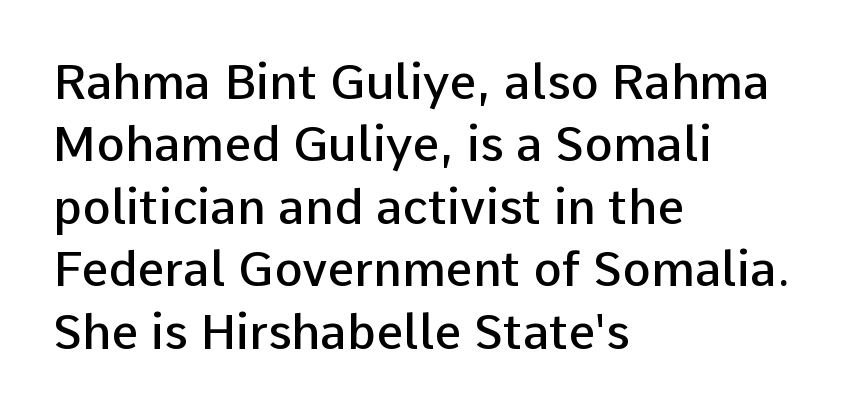
Is the letter spacing exaggerated? No — it looks like the ordinary default. Underlining? Definitely not there. Line starts are locked; line ends wander. Moderately thickened strokes mark this as semibold type.
